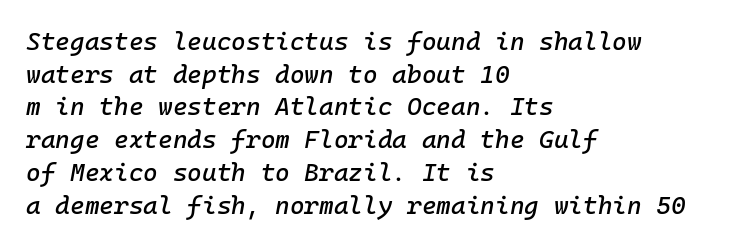
Q: Is the text italic (slanted)? A: Yes, it leans right by about 10 degrees.
Q: Is the text underlined? A: No.
Q: How is the paragraph aligned? A: Left-aligned.
Q: Is the spacing between letters normal or unusually wide? A: Normal.
Q: Is the spacing between lines tight, normal or loose? A: Normal.
